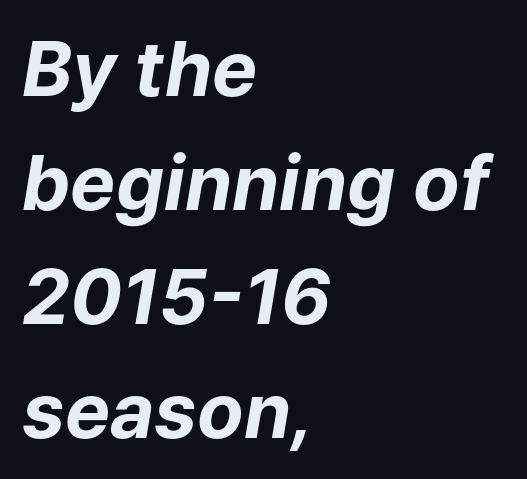
{"italic": "yes", "lean": "right", "slant_degrees": 9, "bold": "yes", "weight": "bold", "width": "normal", "stroke_contrast": "low", "x_height": "medium", "monospaced": "no", "underline": "no", "align": "left", "line_spacing": "normal", "line_spacing_ratio": 1.5, "letter_spacing": "normal", "letter_spacing_em": 0.0, "glyph_px": 76}
